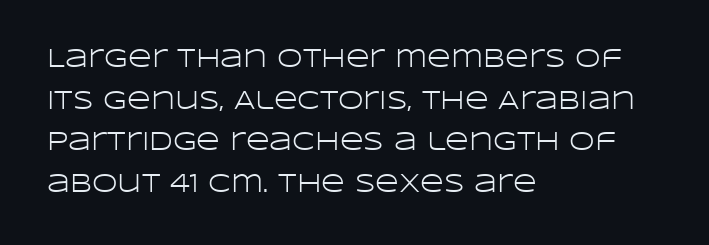
Rule under the text: the space is simply empty. One-word summary of the alignment: left. Stroke thickness stays within the range of a standard reading face or lighter. Rows of type keep a routine distance in the vertical direction. Ascenders rise straight up at ninety degrees. The tracking reads as untouched default to a designer's eye.
